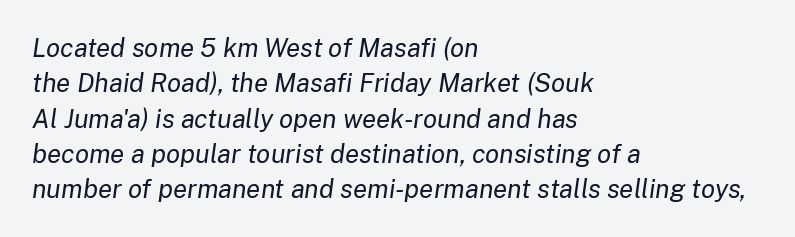
Emphasis-style slanted type is in use. Spacing between characters is what you'd get straight out of the box. Stems here are at most as thick as an everyday book face. Normally led — the rows are evenly, conventionally spaced. Leftover space on each line is placed entirely after the last word. No word sits above an underline.
